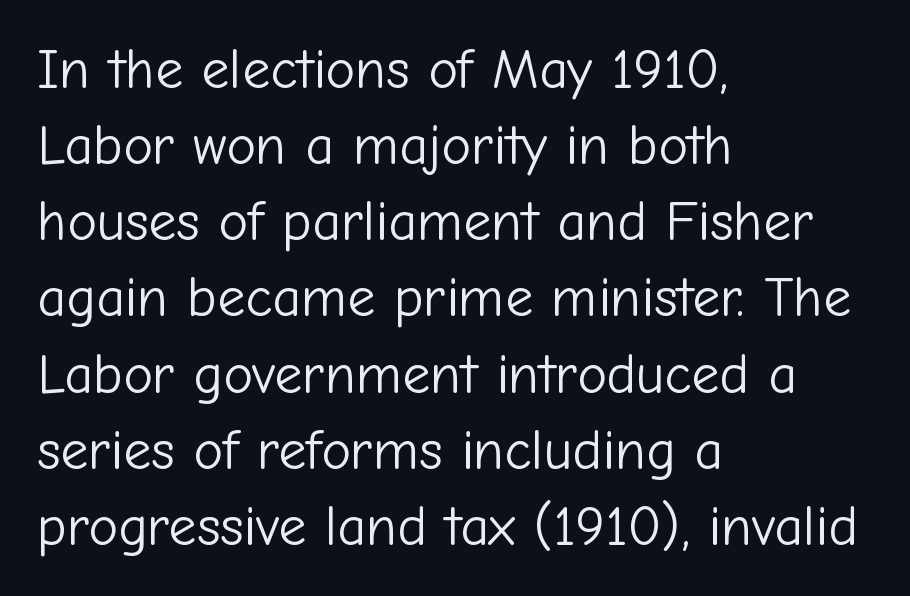
This sample keeps an unexceptional amount of space between lines. Think of a printed novel: that variable character pitch is what you see here. Posture: upright roman. The letters sit at their default tracking, neither squeezed nor spread. Has an underline been added? It has not. Short and long lines alike share a common starting point at left.
